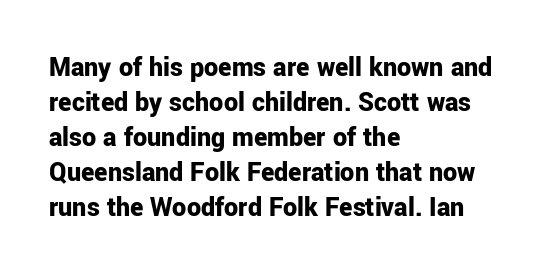
{"serif": "no", "italic": "no", "bold": "yes", "weight": "bold", "width": "normal", "stroke_contrast": "low", "x_height": "medium", "monospaced": "no", "underline": "no", "align": "left", "line_spacing": "normal", "line_spacing_ratio": 1.25, "letter_spacing": "normal", "letter_spacing_em": 0.0, "glyph_px": 28}
